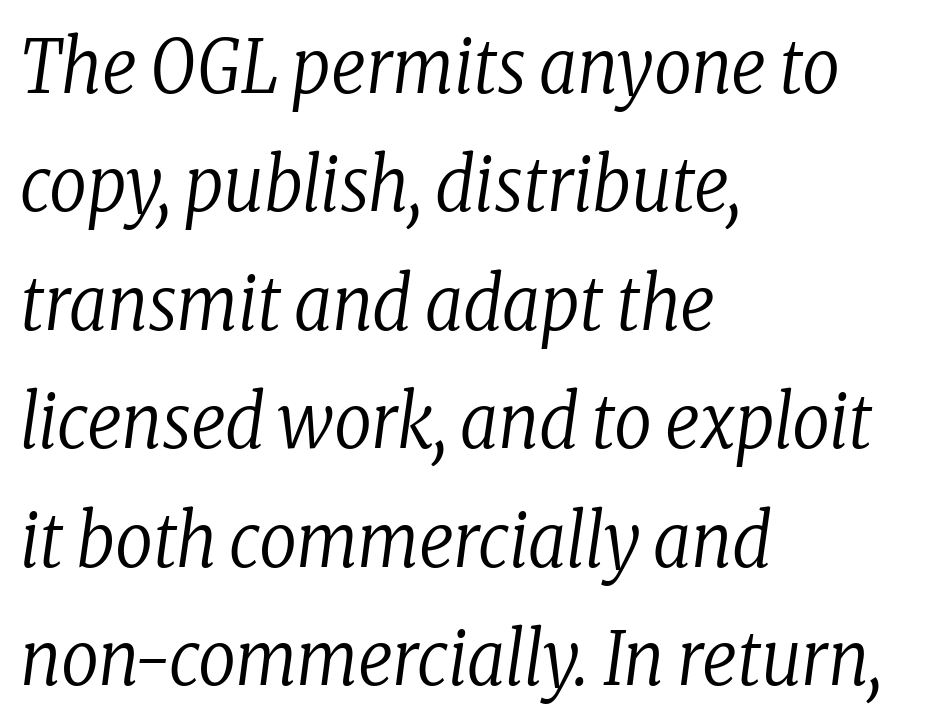
Q: Is the text bold? A: No.
Q: Is the text italic (slanted)? A: Yes, it leans right by about 8 degrees.
Q: Is the typeface a serif or a sans-serif typeface? A: Serif.
Q: Is the text underlined? A: No.
Q: How is the paragraph aligned? A: Left-aligned.
Q: Is the spacing between letters normal or unusually wide? A: Normal.
Q: Is the spacing between lines tight, normal or loose? A: Normal.
Q: Width (condensed, normal, or wide)? A: Condensed.
Q: Stroke contrast? A: Low.
Q: x-height? A: Medium.
Q: Monospaced? A: No.
